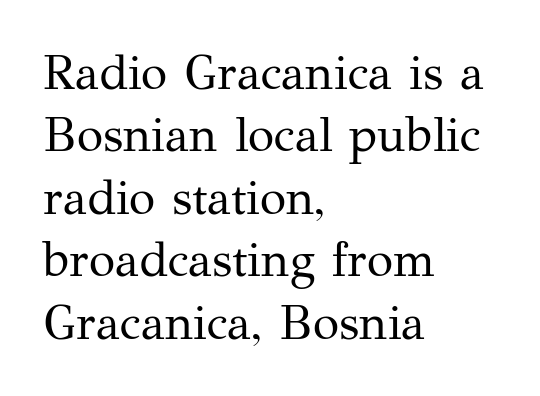
{"serif": "yes", "italic": "no", "bold": "no", "weight": "regular", "width": "normal", "stroke_contrast": "medium", "x_height": "medium", "monospaced": "no", "underline": "no", "align": "left", "line_spacing": "normal", "line_spacing_ratio": 1.3, "letter_spacing": "normal", "letter_spacing_em": 0.0, "glyph_px": 48}
